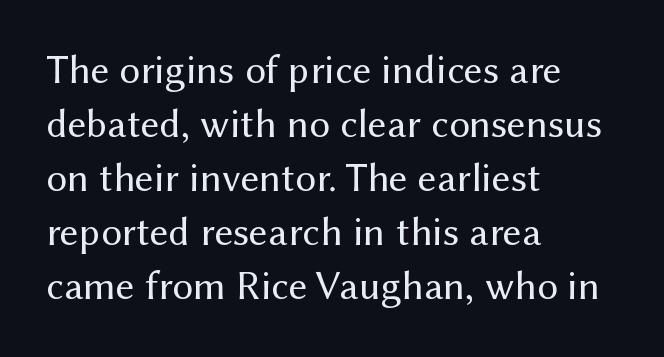
{"serif": "no", "italic": "no", "bold": "no", "weight": "regular", "width": "normal", "stroke_contrast": "medium", "x_height": "medium", "monospaced": "no", "underline": "no", "align": "left", "line_spacing": "normal", "line_spacing_ratio": 1.32, "letter_spacing": "normal", "letter_spacing_em": 0.0, "glyph_px": 41}
